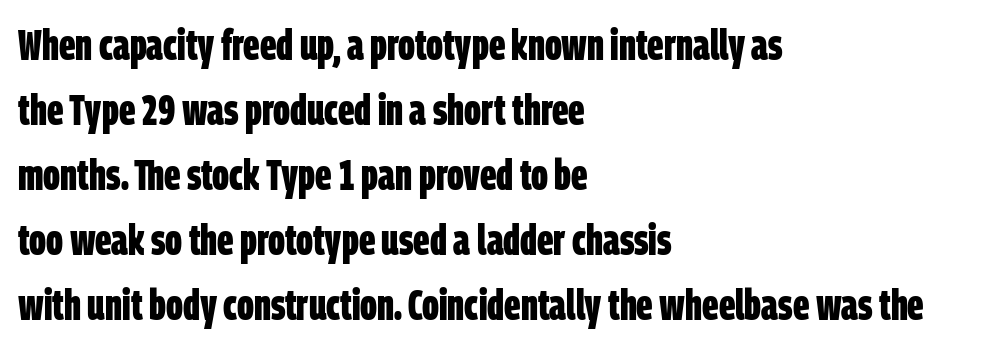
{"serif": "no", "bold": "yes", "weight": "bold", "width": "condensed", "stroke_contrast": "low", "x_height": "large", "monospaced": "no", "underline": "no", "align": "left", "line_spacing": "normal", "line_spacing_ratio": 1.51, "letter_spacing": "normal", "letter_spacing_em": 0.0, "glyph_px": 43}
